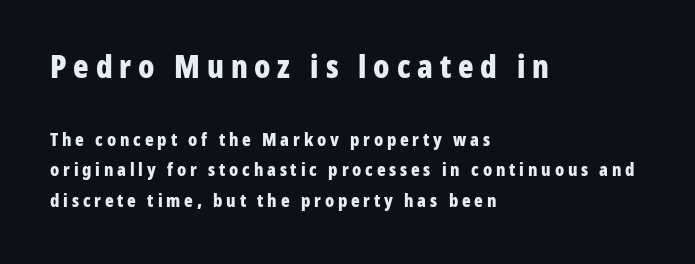
{"serif": "no", "italic": "no", "bold": "yes", "weight": "bold", "width": "condensed", "stroke_contrast": "low", "x_height": "medium", "monospaced": "no", "underline": "no", "align": "left", "line_spacing": "normal", "line_spacing_ratio": 1.69, "letter_spacing": "wide", "letter_spacing_em": 0.21, "larger_block": "first", "size_ratio": 1.78, "glyph_px": 32}
